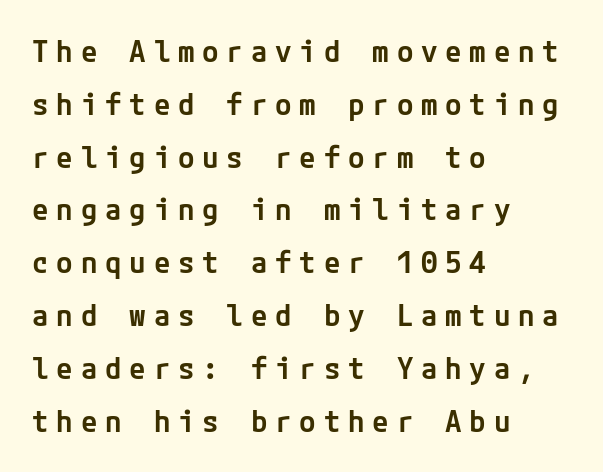
{"serif": "no", "italic": "no", "bold": "semi", "weight": "semibold", "width": "normal", "stroke_contrast": "low", "x_height": "medium", "underline": "no", "align": "left", "line_spacing_ratio": 1.76, "letter_spacing": "wide", "letter_spacing_em": 0.26, "glyph_px": 30}
